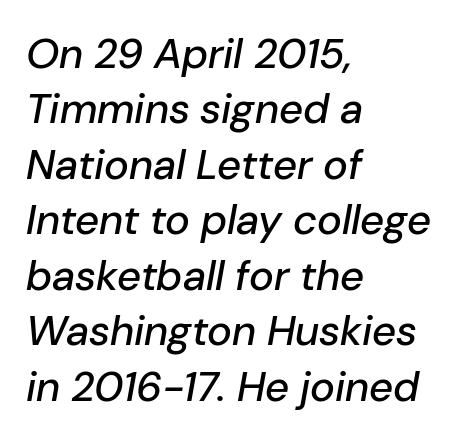
Q: Is the text italic (slanted)? A: Yes, it leans right by about 10 degrees.
Q: Is the text underlined? A: No.
Q: How is the paragraph aligned? A: Left-aligned.
Q: Is the spacing between letters normal or unusually wide? A: Normal.
Q: Is the spacing between lines tight, normal or loose? A: Normal.
Q: Width (condensed, normal, or wide)? A: Normal.
Q: Stroke contrast? A: Low.
Q: x-height? A: Medium.
Q: Monospaced? A: No.
